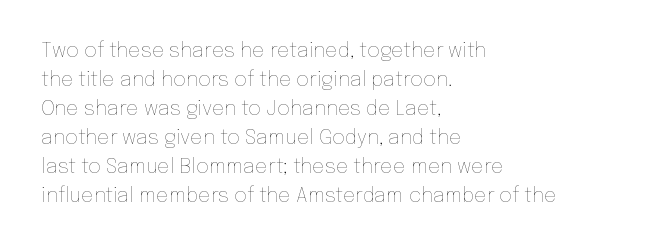
Q: Is the text bold? A: No.
Q: Is the text italic (slanted)? A: No, it is upright.
Q: Is the text underlined? A: No.
Q: How is the paragraph aligned? A: Left-aligned.
Q: Is the spacing between letters normal or unusually wide? A: Normal.
Q: Is the spacing between lines tight, normal or loose? A: Normal.
